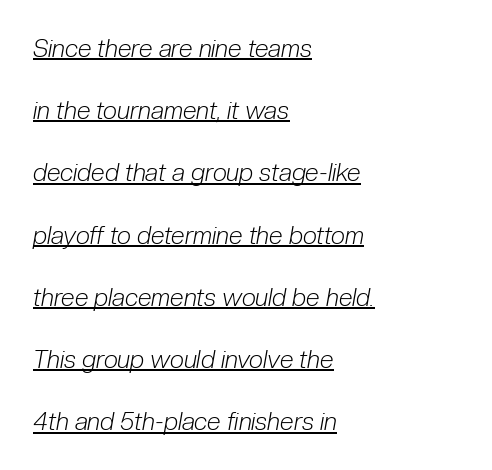
The image shows 25 px text type, italic (leaning right); set left-aligned, loose line spacing (2.49x), normal letter spacing, underlined.
